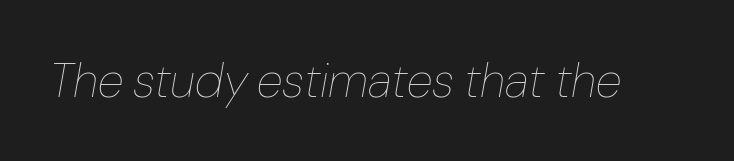
Default kerning and tracking; the words read as compact shapes. Here the designer chose a conventional face with non-uniform glyph widths. Any mark beneath the type? The region is blank. Stem width sits at or under what a default text font uses.
